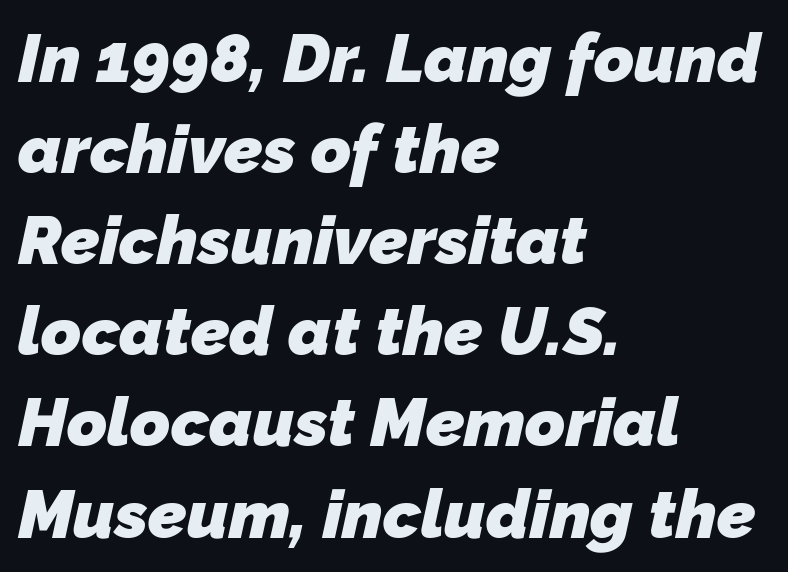
Underlining? Definitely not there. A full-strength bold gives these letters their thick strokes. Interline gaps are of average width in this sample. Is the block centered? No — it sits flush against the left margin.
